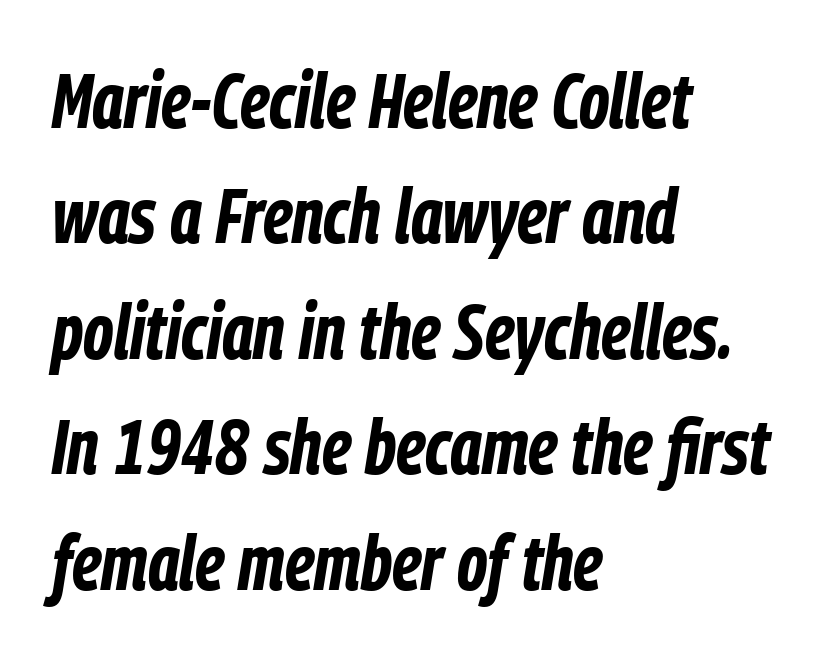
{"italic": "yes", "lean": "right", "slant_degrees": 9, "bold": "yes", "weight": "bold", "width": "condensed", "stroke_contrast": "low", "x_height": "medium", "monospaced": "no", "underline": "no", "align": "left", "line_spacing": "normal", "line_spacing_ratio": 1.48, "letter_spacing": "normal", "letter_spacing_em": 0.0, "glyph_px": 78}
